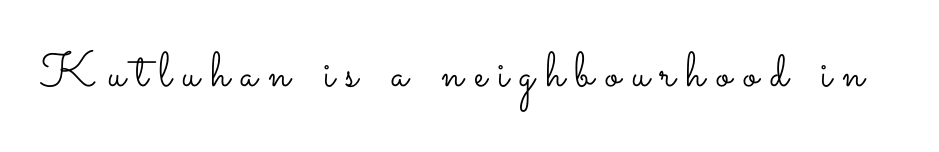
Do the characters align in a grid? No, the font is proportional. Inter-character spacing is expanded well beyond the font's built-in metrics. The specimen omits any rule beneath the text block's lines. The weight tops out at a normal text grade.
